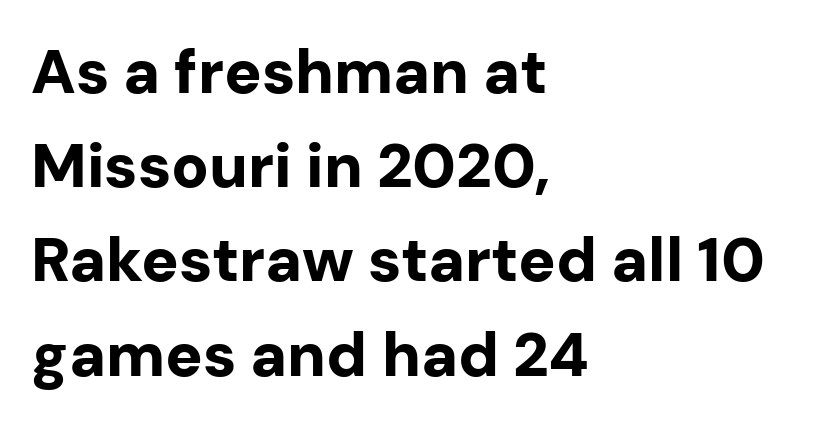
The image shows 62 px bold sans-serif type, upright; set left-aligned, normal line spacing (1.52x), normal letter spacing, not underlined; low stroke contrast and a medium x-height.
